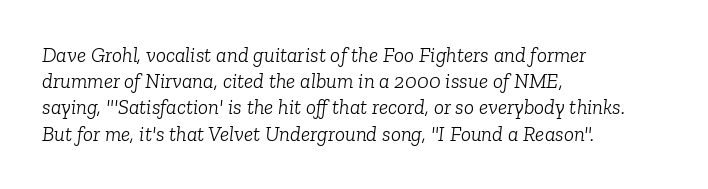
The image shows 21 px text type, italic (leaning right); set left-aligned, normal line spacing (1.25x), normal letter spacing, not underlined.
